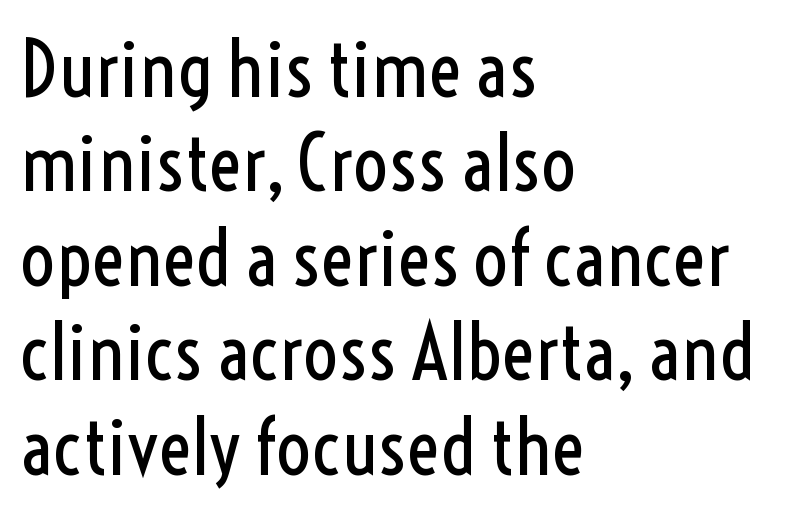
The specimen omits any rule beneath the text block's lines. Summary of weight: not heavy and not bold. These lines are set flush left with a ragged right edge. Tracking here is standard; glyphs follow each other at the usual distance. Unlike a traditional serif, this face leaves its strokes unadorned. This sample uses an upright cut, with every glyph sitting square on the baseline.
